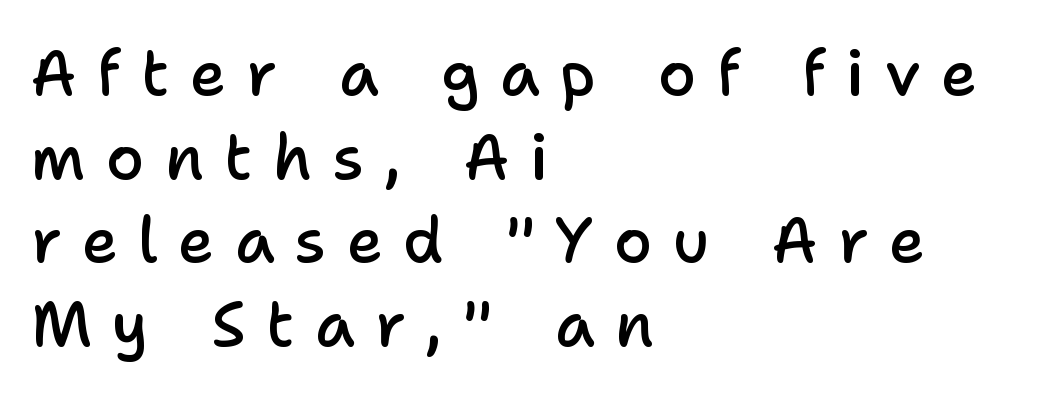
The image shows 62 px semibold sans-serif type, upright; set left-aligned, normal line spacing (1.35x), unusually wide letter spacing (+0.33 em), not underlined; low stroke contrast and a medium x-height.
